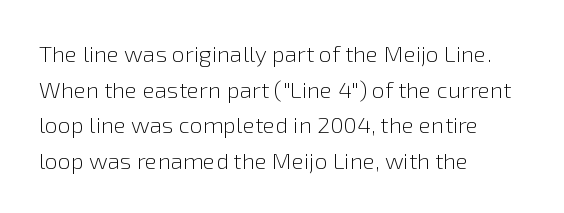
Baseline-to-baseline distance is the conventional proportion of letter height. The passage is arranged the way most books set body copy — flush left. The glyphs are unaccompanied by any horizontal stroke below them. The gaps between neighbouring characters are ordinary and unremarkable.
